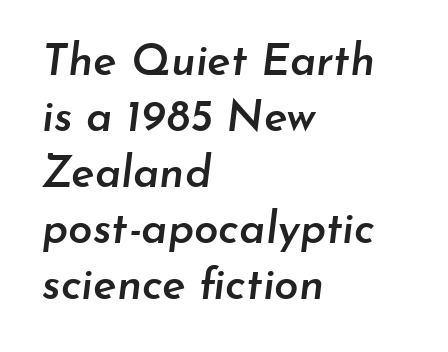
The image shows 44 px semibold type, italic (leaning right); set left-aligned, normal line spacing (1.27x), normal letter spacing, not underlined; low stroke contrast and a small x-height.
